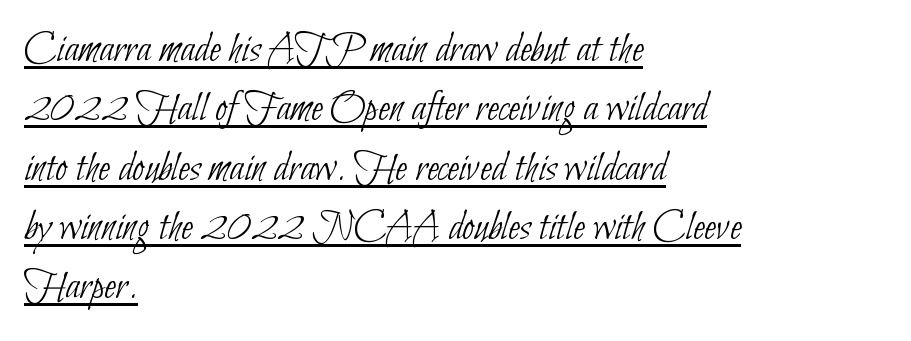
{"serif": "no", "bold": "no", "weight": "thin", "width": "condensed", "stroke_contrast": "low", "x_height": "small", "monospaced": "no", "underline": "yes", "align": "left", "line_spacing": "normal", "line_spacing_ratio": 1.38, "letter_spacing": "normal", "letter_spacing_em": 0.0, "glyph_px": 43}
